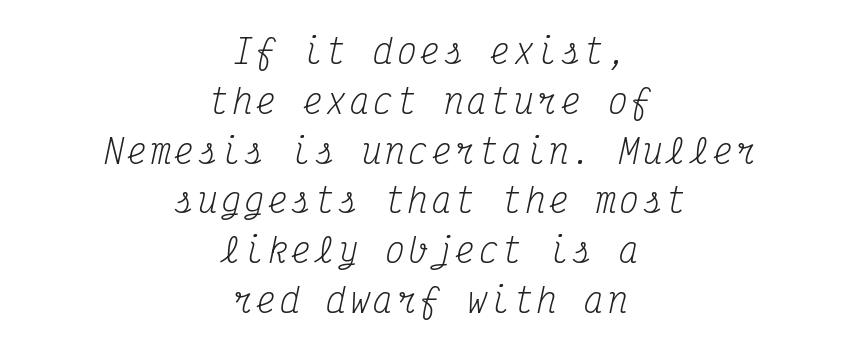
{"serif": "yes", "italic": "yes", "lean": "right", "slant_degrees": 12, "bold": "no", "weight": "regular", "width": "condensed", "stroke_contrast": "medium", "x_height": "medium", "monospaced": "yes", "underline": "no", "align": "center", "line_spacing": "normal", "line_spacing_ratio": 1.51, "glyph_px": 33}
